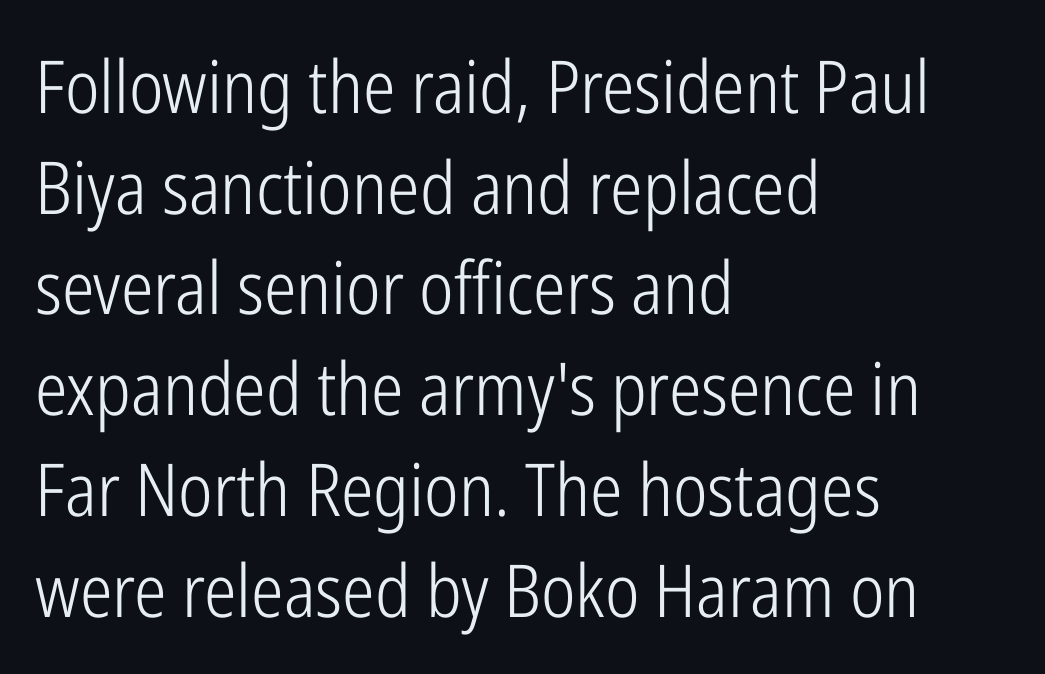
Q: Is the text bold? A: No.
Q: Is the text italic (slanted)? A: No, it is upright.
Q: Is the typeface a serif or a sans-serif typeface? A: Sans-serif.
Q: Is the text underlined? A: No.
Q: How is the paragraph aligned? A: Left-aligned.
Q: Is the spacing between letters normal or unusually wide? A: Normal.
Q: Is the spacing between lines tight, normal or loose? A: Normal.
Q: Width (condensed, normal, or wide)? A: Condensed.
Q: Stroke contrast? A: Low.
Q: x-height? A: Medium.
Q: Monospaced? A: No.
